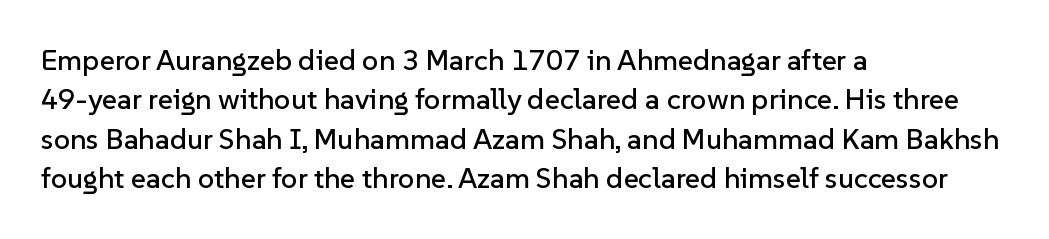
Q: Is the text italic (slanted)? A: No, it is upright.
Q: Is the typeface a serif or a sans-serif typeface? A: Sans-serif.
Q: Is the text underlined? A: No.
Q: How is the paragraph aligned? A: Left-aligned.
Q: Is the spacing between letters normal or unusually wide? A: Normal.
Q: Is the spacing between lines tight, normal or loose? A: Normal.
Q: Width (condensed, normal, or wide)? A: Normal.
Q: Stroke contrast? A: Low.
Q: x-height? A: Medium.
Q: Monospaced? A: No.
